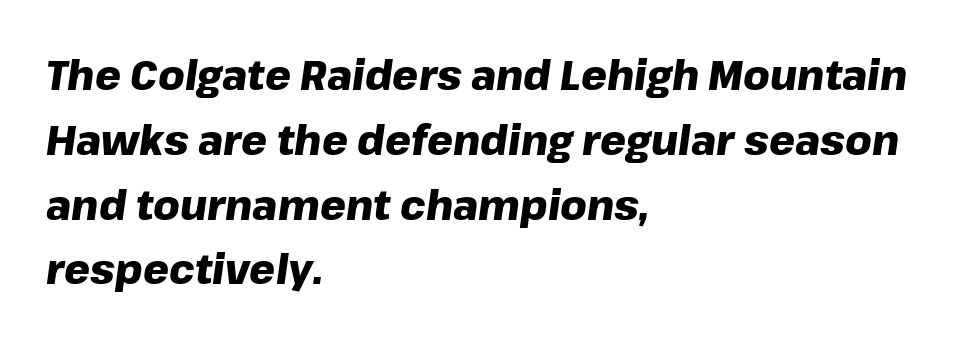
The image shows 41 px heavy type, italic (leaning right); set left-aligned, normal line spacing (1.58x), normal letter spacing, not underlined; low stroke contrast and a medium x-height.
